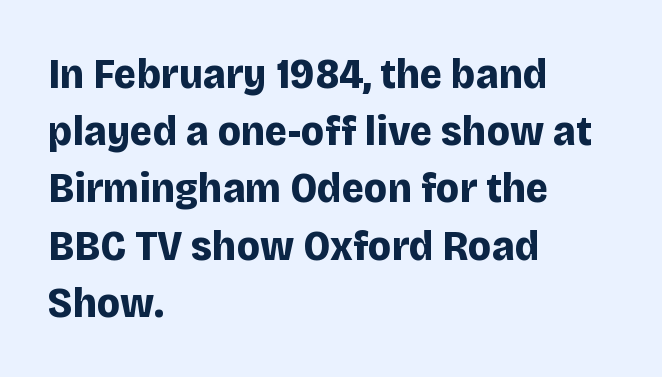
The image shows 43 px bold sans-serif type, upright; set left-aligned, normal line spacing (1.33x), normal letter spacing, not underlined; low stroke contrast and a large x-height.
